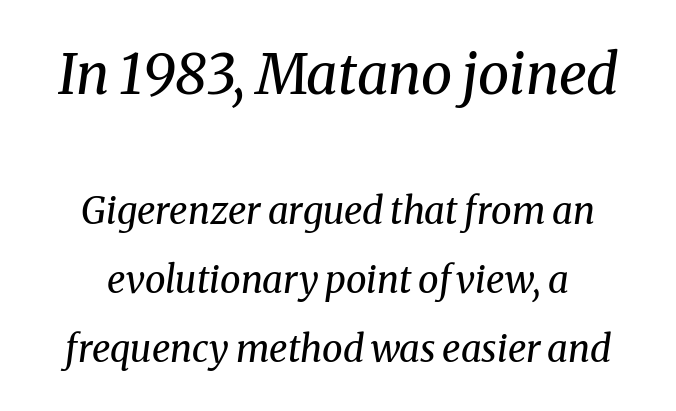
{"serif": "yes", "italic": "yes", "lean": "right", "slant_degrees": 8, "bold": "no", "weight": "regular", "width": "normal", "stroke_contrast": "medium", "x_height": "medium", "monospaced": "no", "underline": "no", "line_spacing_ratio": 1.86, "letter_spacing": "normal", "letter_spacing_em": 0.0, "larger_block": "first", "size_ratio": 1.51, "glyph_px": 56}
